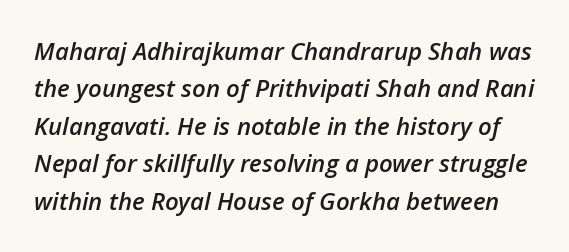
{"italic": "yes", "lean": "right", "slant_degrees": 12, "bold": "semi", "underline": "no", "line_spacing": "normal", "line_spacing_ratio": 1.56, "letter_spacing": "normal", "letter_spacing_em": 0.0, "glyph_px": 24}
